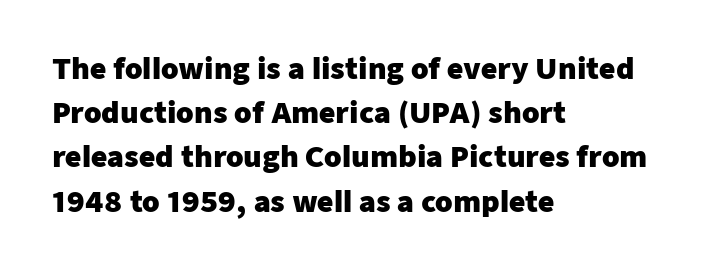
{"serif": "no", "italic": "no", "bold": "yes", "weight": "heavy", "width": "normal", "stroke_contrast": "low", "x_height": "medium", "monospaced": "no", "underline": "no", "align": "left", "line_spacing": "normal", "line_spacing_ratio": 1.58, "letter_spacing": "normal", "letter_spacing_em": 0.0, "glyph_px": 28}
